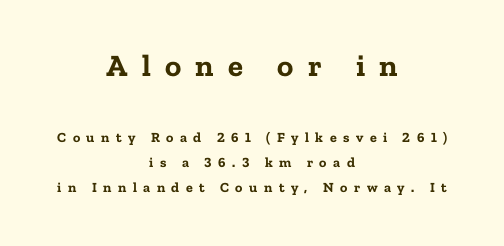
{"serif": "yes", "italic": "no", "bold": "yes", "weight": "bold", "width": "normal", "stroke_contrast": "low", "x_height": "medium", "monospaced": "no", "underline": "no", "align": "center", "line_spacing_ratio": 1.76, "letter_spacing": "wide", "letter_spacing_em": 0.46, "larger_block": "first", "size_ratio": 2.21, "glyph_px": 31}
